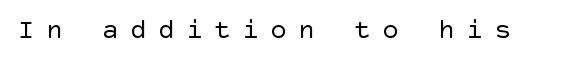
The image shows 28 px regular-weight sans-serif type, upright; set unusually wide letter spacing (+0.4 em), not underlined; a large x-height.
